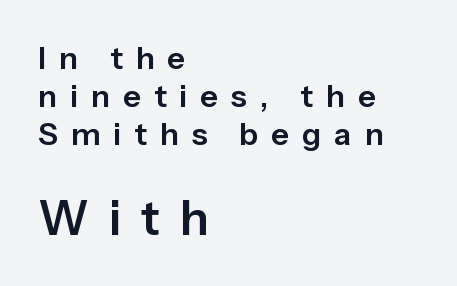
Visually, the bottom section dominates because its glyphs are scaled up. A classic flush-left, rag-right setting is used for this passage. Each letter's strokes conclude bluntly, with no projecting serifs. The zone under the glyphs is completely vacant.
